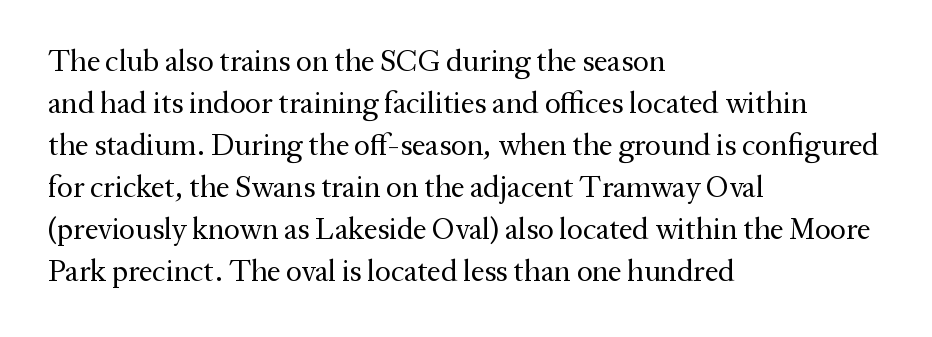
The horizontal fit of the characters is conventional and even. The letters look calm and open, with moderate or lighter stems. The rendering uses natural spacing where letterforms have individual widths. The typeface chosen for these lines features serifs. This is the regular roman posture of the typeface.
